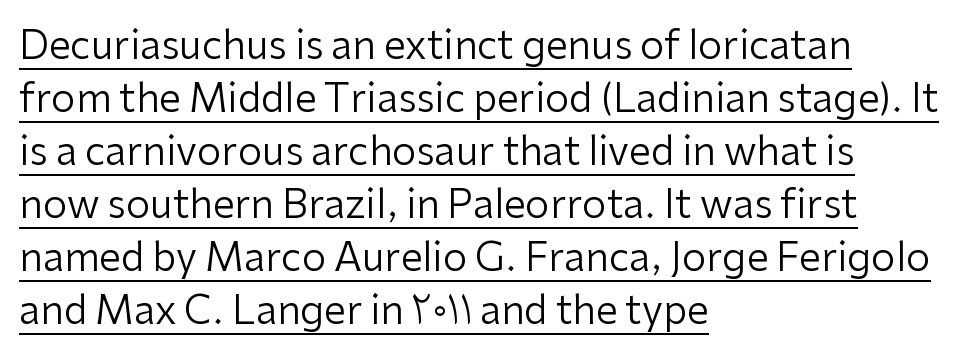
The image shows 39 px regular-weight sans-serif type, upright; set left-aligned, normal line spacing (1.36x), normal letter spacing, underlined; low stroke contrast and a medium x-height.
